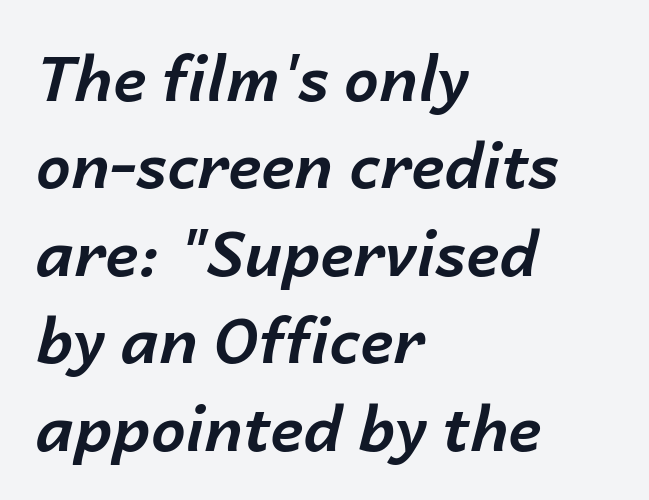
Bare-footed words on every line. These lines carry a lot of weight — the face is fully bold. Honestly, the row spacing looks completely unremarkable. Where is the straight margin? On the left. What stands out about the letter spacing? Nothing — it is the standard amount. Is this a fixed-width face? No — the glyphs have proportional, varying widths.
